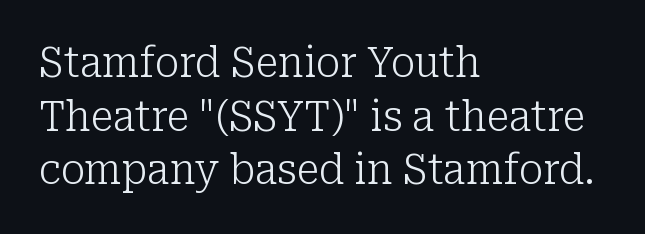
{"serif": "yes", "italic": "no", "bold": "no", "weight": "light", "width": "normal", "stroke_contrast": "low", "x_height": "medium", "monospaced": "no", "underline": "no", "align": "left", "line_spacing": "normal", "line_spacing_ratio": 1.31, "letter_spacing": "normal", "letter_spacing_em": 0.0, "glyph_px": 41}
